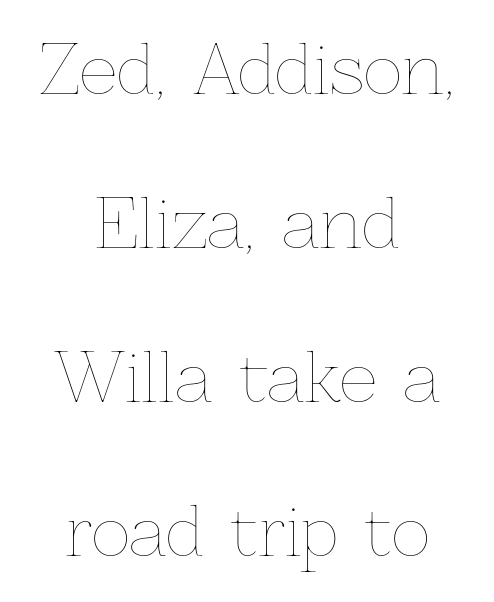
{"italic": "no", "bold": "no", "weight": "thin", "width": "normal", "stroke_contrast": "low", "x_height": "medium", "monospaced": "no", "underline": "no", "align": "center", "line_spacing": "loose", "line_spacing_ratio": 2.3, "letter_spacing": "normal", "letter_spacing_em": 0.0, "glyph_px": 67}
